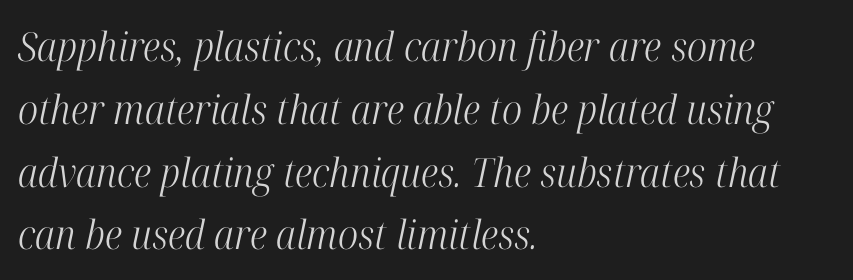
Q: Is the text bold? A: No.
Q: Is the text italic (slanted)? A: Yes, it leans right by about 12 degrees.
Q: Is the typeface a serif or a sans-serif typeface? A: Serif.
Q: Is the text underlined? A: No.
Q: How is the paragraph aligned? A: Left-aligned.
Q: Is the spacing between letters normal or unusually wide? A: Normal.
Q: Is the spacing between lines tight, normal or loose? A: Normal.
Q: Width (condensed, normal, or wide)? A: Condensed.
Q: Stroke contrast? A: High.
Q: x-height? A: Medium.
Q: Monospaced? A: No.
